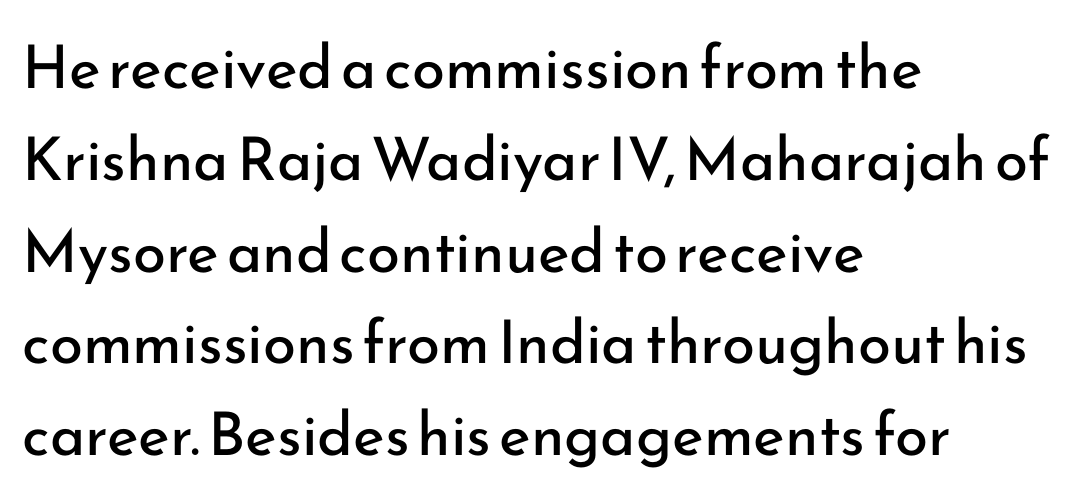
The image shows 60 px regular-weight sans-serif type, upright; set left-aligned, normal line spacing (1.53x), normal letter spacing, not underlined; low stroke contrast and a small x-height.
